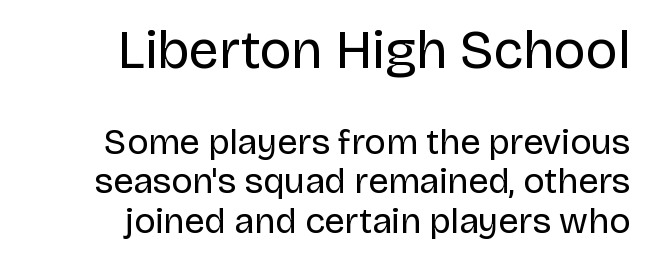
The image shows 54 px regular-weight sans-serif type, upright; set right-aligned, tight line spacing (1.1x), normal letter spacing, not underlined; the first (top) block is 1.5x larger; low stroke contrast and a large x-height.
